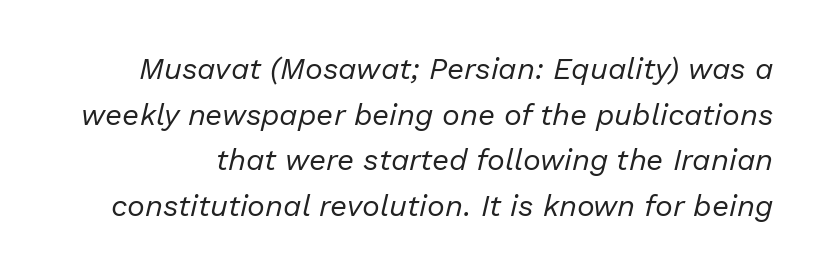
Q: Is the text bold? A: No.
Q: Is the text italic (slanted)? A: Yes, it leans right by about 13 degrees.
Q: Is the text underlined? A: No.
Q: Is the spacing between letters normal or unusually wide? A: Normal.
Q: Is the spacing between lines tight, normal or loose? A: Normal.
Q: Width (condensed, normal, or wide)? A: Normal.
Q: Stroke contrast? A: Low.
Q: x-height? A: Medium.
Q: Monospaced? A: No.
